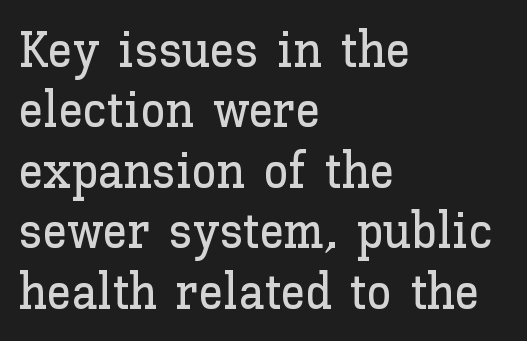
{"italic": "no", "width": "normal", "stroke_contrast": "low", "x_height": "medium", "monospaced": "no", "underline": "no", "align": "left", "line_spacing_ratio": 1.21, "letter_spacing": "normal", "letter_spacing_em": 0.0, "glyph_px": 50}
